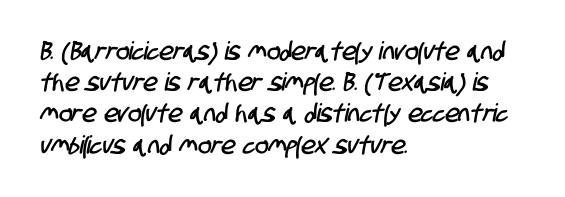
Q: Is the text underlined? A: No.
Q: How is the paragraph aligned? A: Left-aligned.
Q: Is the spacing between letters normal or unusually wide? A: Normal.
Q: Is the spacing between lines tight, normal or loose? A: Normal.
